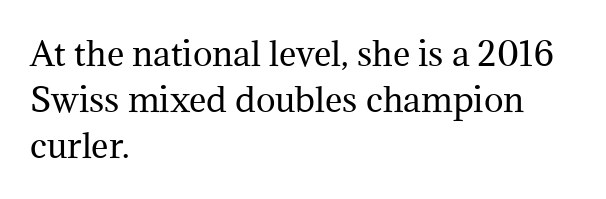
The image shows 33 px regular-weight serif type, upright; set left-aligned, normal line spacing (1.4x), normal letter spacing, not underlined; medium stroke contrast and a medium x-height.
